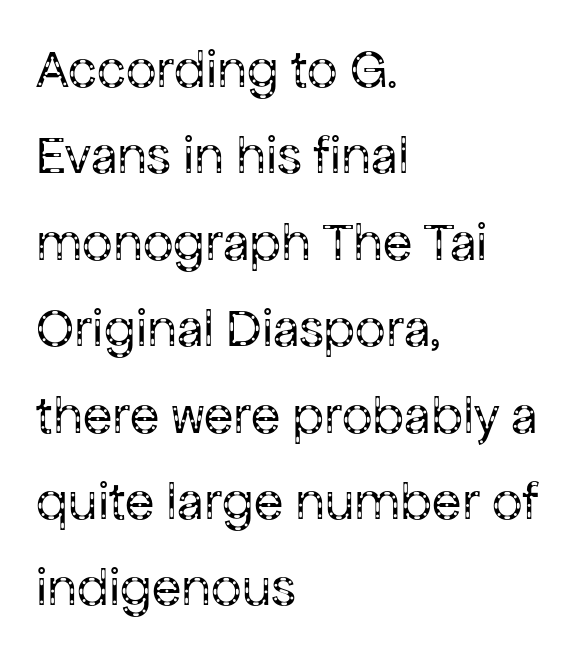
Q: Is the text bold? A: No.
Q: Is the text italic (slanted)? A: No, it is upright.
Q: Is the typeface a serif or a sans-serif typeface? A: Sans-serif.
Q: Is the text underlined? A: No.
Q: How is the paragraph aligned? A: Left-aligned.
Q: Is the spacing between letters normal or unusually wide? A: Normal.
Q: Is the spacing between lines tight, normal or loose? A: Normal.
Q: Width (condensed, normal, or wide)? A: Normal.
Q: Stroke contrast? A: Low.
Q: x-height? A: Medium.
Q: Monospaced? A: No.
